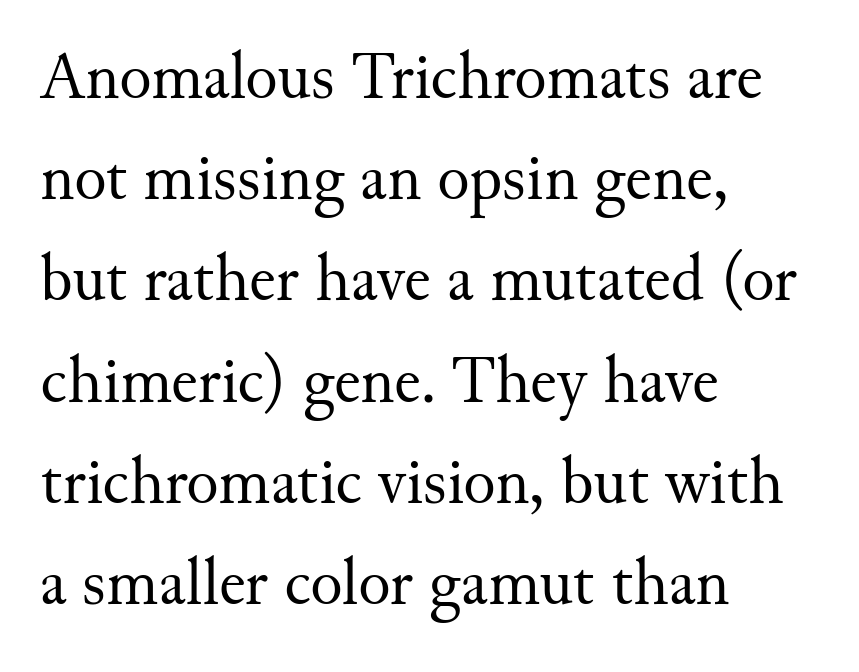
The image shows 67 px regular-weight serif type, upright; set left-aligned, normal line spacing (1.51x), normal letter spacing, not underlined; medium stroke contrast and a small x-height.
